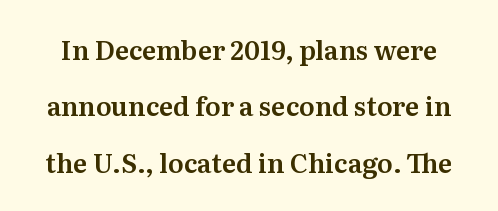
{"italic": "no", "underline": "no", "line_spacing": "loose", "line_spacing_ratio": 2.17, "letter_spacing": "normal", "letter_spacing_em": 0.0, "glyph_px": 26}
